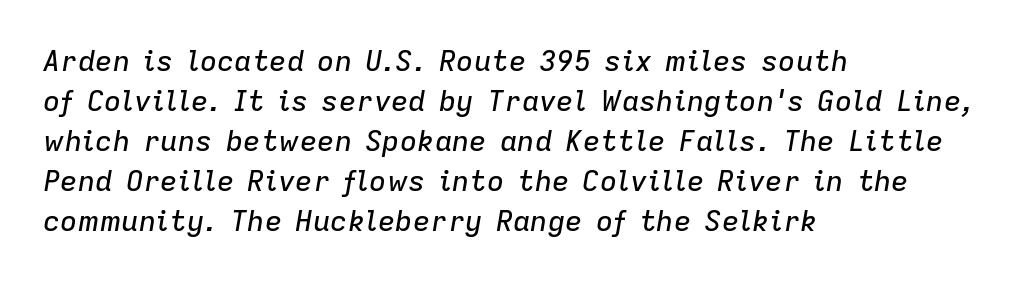
Q: Is the text italic (slanted)? A: Yes, it leans right by about 9 degrees.
Q: Is the text underlined? A: No.
Q: How is the paragraph aligned? A: Left-aligned.
Q: Is the spacing between letters normal or unusually wide? A: Normal.
Q: Is the spacing between lines tight, normal or loose? A: Normal.
Q: Width (condensed, normal, or wide)? A: Normal.
Q: Stroke contrast? A: Low.
Q: x-height? A: Medium.
Q: Monospaced? A: No.
